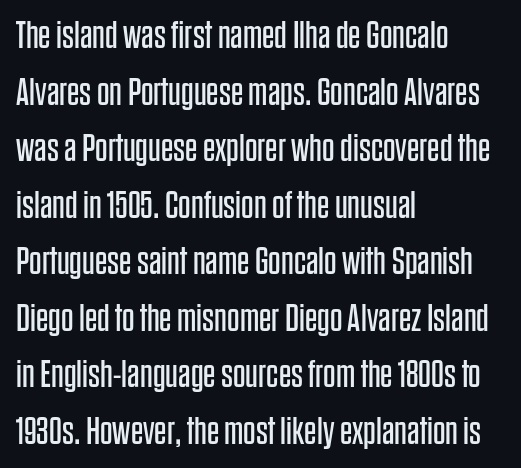
Vertical spacing — default. This reads as an unemphasized weight, regular at the heaviest. This is the regular roman posture of the typeface. The rendering keeps characters at their native spacing.
